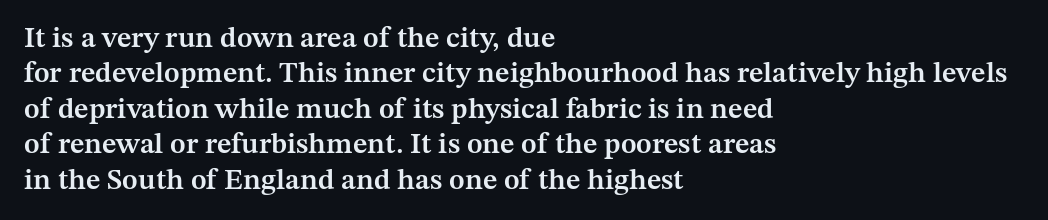
The image shows 29 px semibold serif type, upright; set left-aligned, line spacing 1.22x, normal letter spacing, not underlined; medium stroke contrast and a medium x-height.
